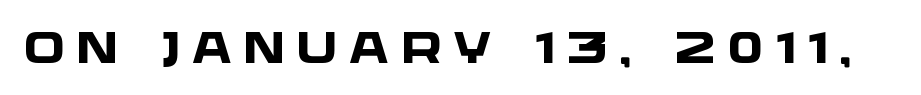
{"serif": "no", "bold": "yes", "weight": "heavy", "width": "wide", "stroke_contrast": "low", "x_height": "large", "monospaced": "no", "underline": "no", "letter_spacing": "wide", "letter_spacing_em": 0.25, "glyph_px": 44}
